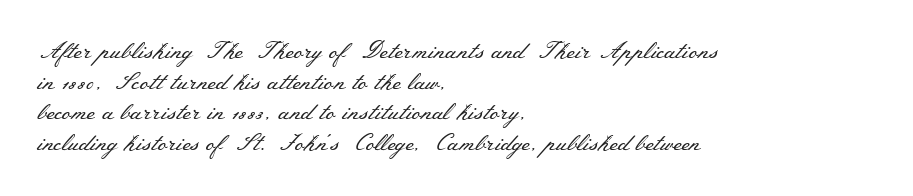
Vertical spacing — default. The text block is weighted toward the left margin, trailing off unevenly rightward. The baseline area is clear. These lines keep a tight, regular rhythm from letter to letter. No extra ink here — the face is not bold.
